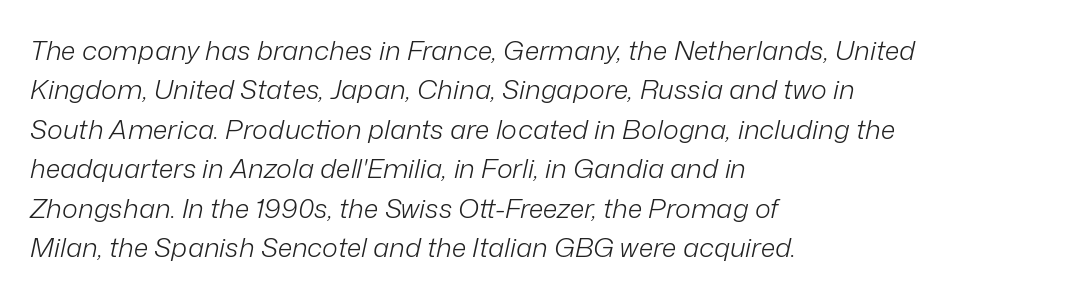
Q: Is the text bold? A: No.
Q: Is the text italic (slanted)? A: Yes, it leans right by about 12 degrees.
Q: Is the text underlined? A: No.
Q: How is the paragraph aligned? A: Left-aligned.
Q: Is the spacing between letters normal or unusually wide? A: Normal.
Q: Is the spacing between lines tight, normal or loose? A: Normal.
